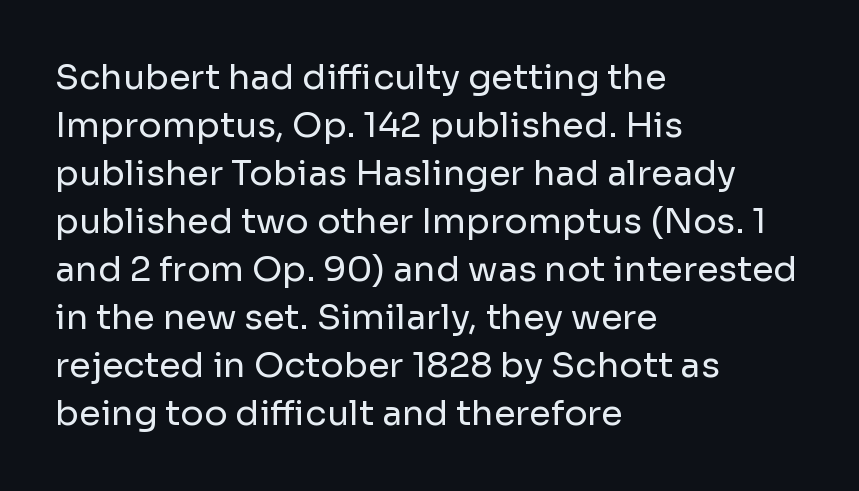
Q: Is the text bold? A: No.
Q: Is the text italic (slanted)? A: No, it is upright.
Q: Is the typeface a serif or a sans-serif typeface? A: Sans-serif.
Q: Is the text underlined? A: No.
Q: How is the paragraph aligned? A: Left-aligned.
Q: Is the spacing between letters normal or unusually wide? A: Normal.
Q: Is the spacing between lines tight, normal or loose? A: Normal.
Q: Width (condensed, normal, or wide)? A: Normal.
Q: Stroke contrast? A: Low.
Q: x-height? A: Medium.
Q: Monospaced? A: No.
